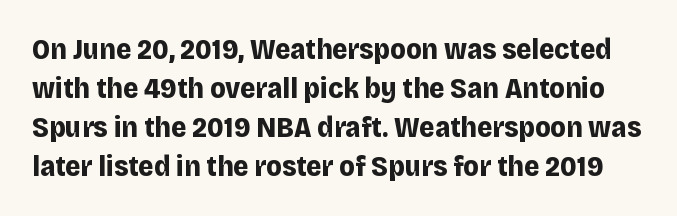
{"serif": "no", "italic": "no", "bold": "yes", "weight": "bold", "width": "normal", "stroke_contrast": "low", "x_height": "large", "monospaced": "no", "underline": "no", "line_spacing": "normal", "line_spacing_ratio": 1.34, "letter_spacing": "normal", "letter_spacing_em": 0.0, "glyph_px": 29}
